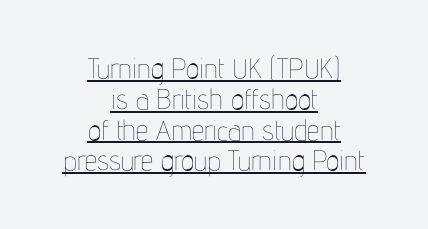
The image shows 28 px thin, condensed type, upright; set centered, tight line spacing (1.1x), normal letter spacing, underlined; low stroke contrast and a medium x-height.
